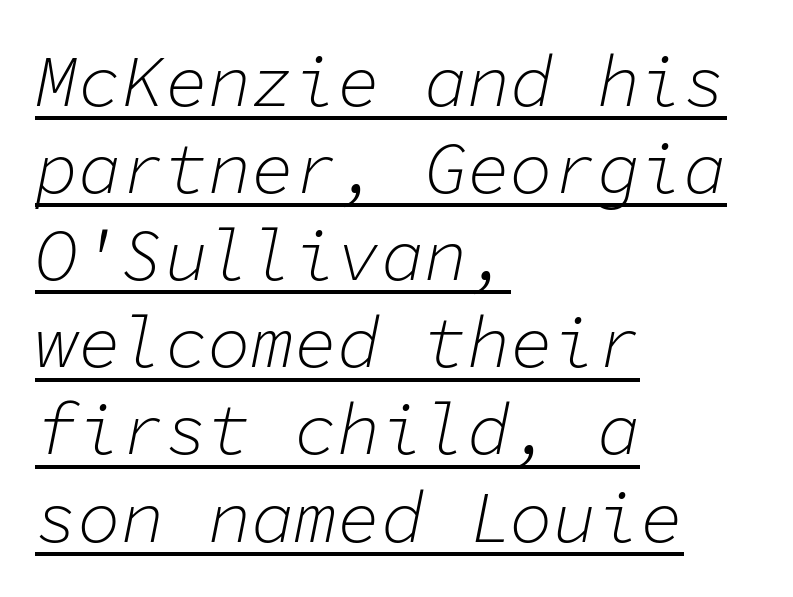
{"italic": "yes", "lean": "right", "slant_degrees": 11, "bold": "no", "weight": "light", "width": "normal", "stroke_contrast": "low", "x_height": "medium", "monospaced": "yes", "underline": "yes", "align": "left", "line_spacing_ratio": 1.21, "letter_spacing": "normal", "letter_spacing_em": 0.0, "glyph_px": 72}
